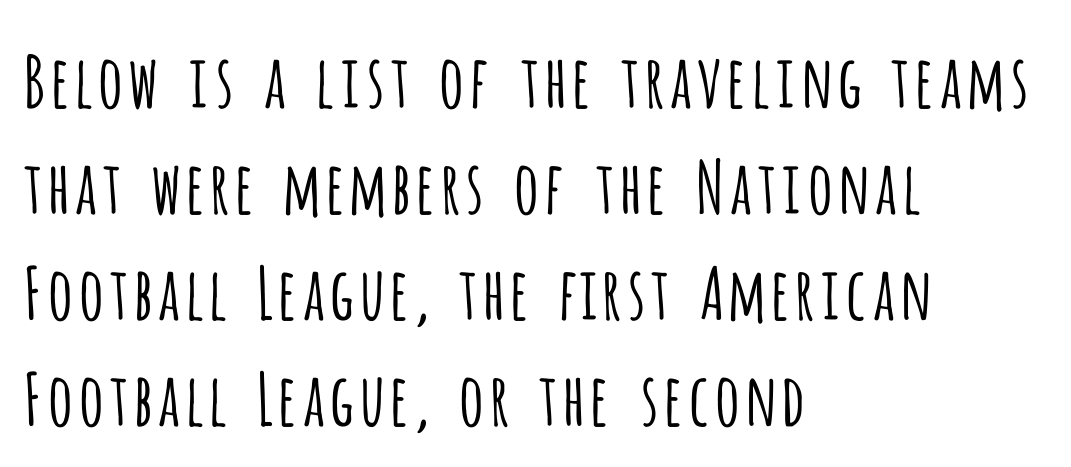
The rendering anchors every line to the left-hand side. Anything drawn beneath the words? Only blank space. A roman cut, with each character standing at attention. No letter is thick-stroked: the sample isn't bold.
